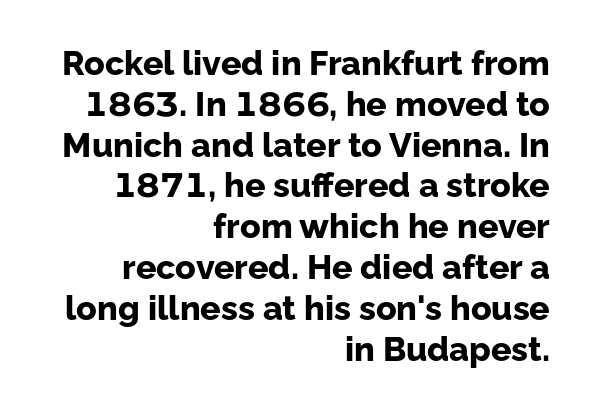
{"serif": "no", "italic": "no", "bold": "yes", "weight": "bold", "width": "normal", "stroke_contrast": "low", "x_height": "medium", "monospaced": "no", "underline": "no", "align": "right", "line_spacing_ratio": 1.2, "letter_spacing": "normal", "letter_spacing_em": 0.0, "glyph_px": 34}
